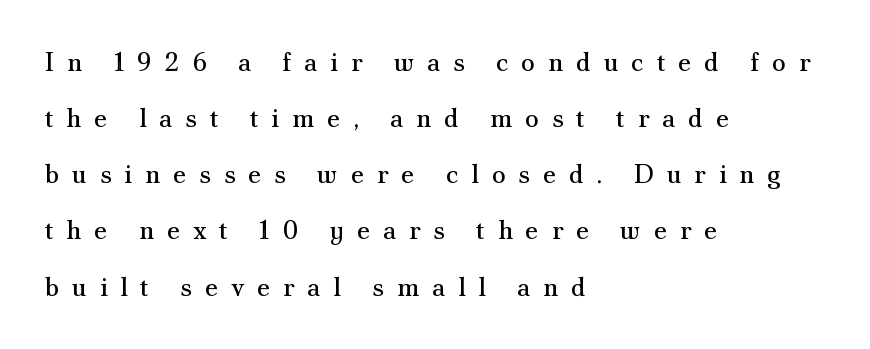
Q: Is the text bold? A: No.
Q: Is the text italic (slanted)? A: No, it is upright.
Q: Is the text underlined? A: No.
Q: How is the paragraph aligned? A: Left-aligned.
Q: Is the spacing between letters normal or unusually wide? A: Unusually wide.
Q: Is the spacing between lines tight, normal or loose? A: Loose.
